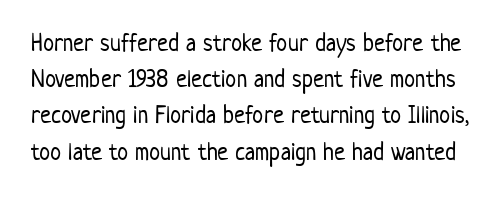
The image shows 25 px text type, upright; set normal line spacing (1.45x), normal letter spacing, not underlined.
